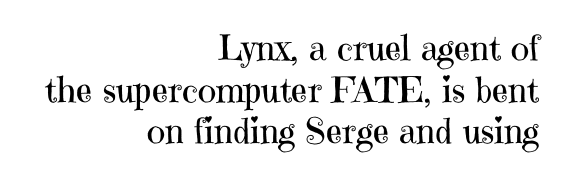
{"serif": "yes", "italic": "no", "bold": "no", "weight": "regular", "width": "normal", "stroke_contrast": "high", "x_height": "medium", "monospaced": "no", "underline": "no", "align": "right", "line_spacing_ratio": 1.19, "letter_spacing": "normal", "letter_spacing_em": 0.0, "glyph_px": 35}
